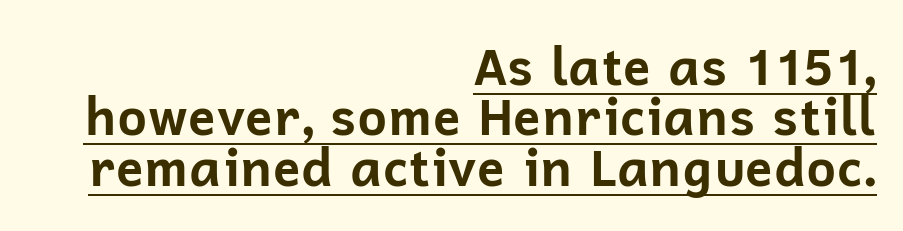
The image shows 51 px bold sans-serif type, upright; set right-aligned, tight line spacing (0.99x), normal letter spacing, underlined; low stroke contrast and a medium x-height.
